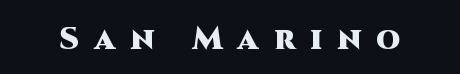
{"serif": "no", "italic": "no", "bold": "yes", "weight": "heavy", "width": "normal", "stroke_contrast": "high", "x_height": "large", "monospaced": "no", "underline": "no", "letter_spacing": "wide", "letter_spacing_em": 0.5, "glyph_px": 31}
